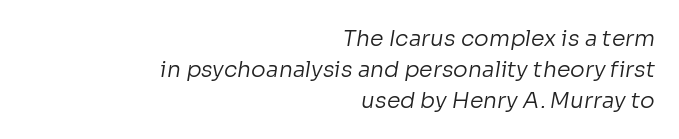
Q: Is the text bold? A: No.
Q: Is the text underlined? A: No.
Q: How is the paragraph aligned? A: Right-aligned.
Q: Is the spacing between letters normal or unusually wide? A: Normal.
Q: Is the spacing between lines tight, normal or loose? A: Normal.
